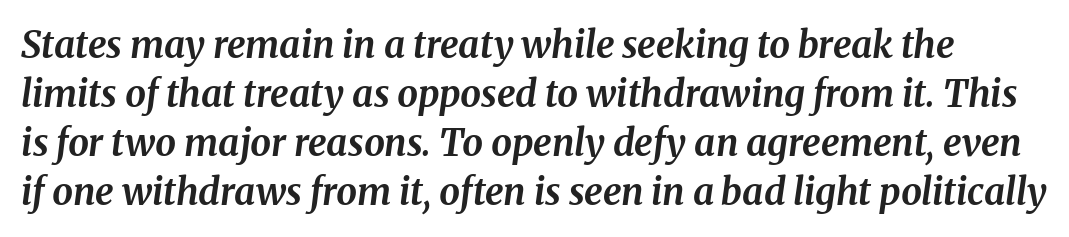
Rows of type keep a routine distance in the vertical direction. Each row of text sits above clean, open space. Observe the lean: these are italic letterforms. Proportional: the letters do not fall into vertical columns.
